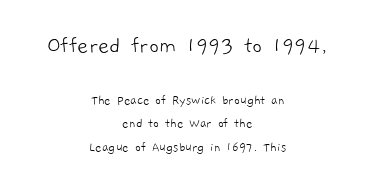
Q: Is the text bold? A: No.
Q: Is the text underlined? A: No.
Q: How is the paragraph aligned? A: Centered.
Q: Is the spacing between letters normal or unusually wide? A: Normal.
Q: Is the spacing between lines tight, normal or loose? A: Normal.
Q: Which block of text is set in a larger size, the first (top) or the second (bottom)? A: The first (top) one.
